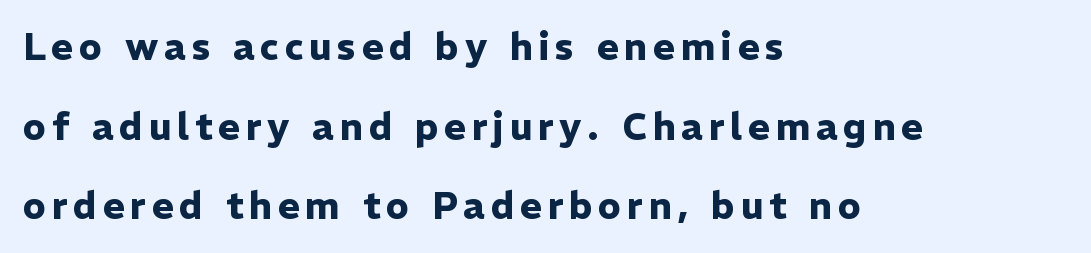
The image shows 37 px heavy sans-serif type, upright; set left-aligned, loose line spacing (2.15x), not underlined; low stroke contrast and a medium x-height.
